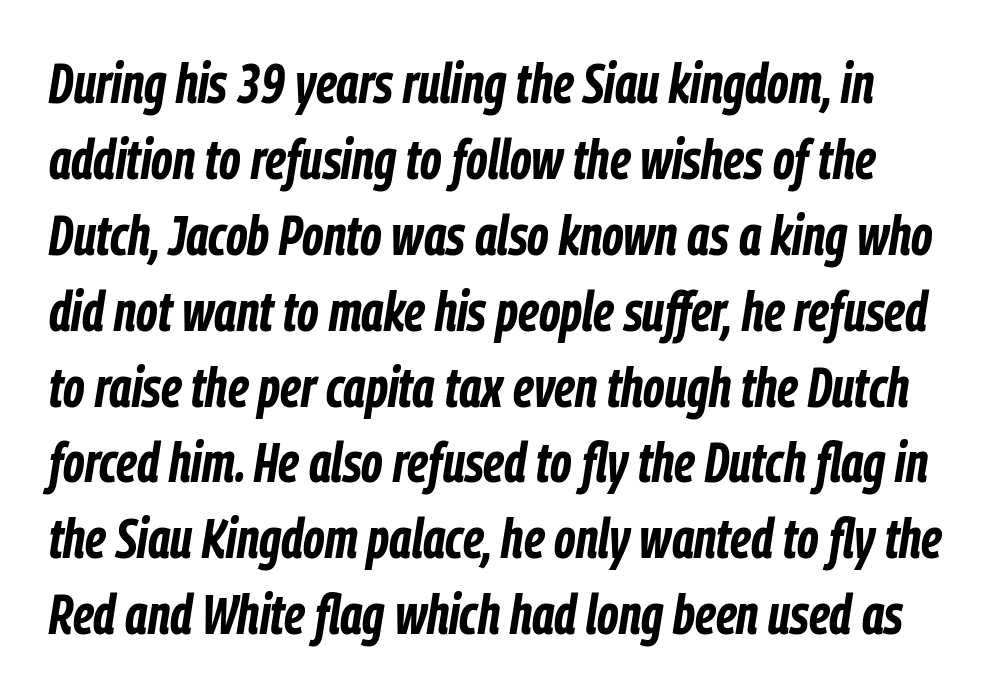
The glyphs have the mass of a bold cut. The area under the type is left untouched. Every character sits at an angle, as italics do. Do the characters align in a grid? No, the font is proportional. One glance says typical: line gaps are just what's usual. This rendering leaves character spacing at its baseline value.
